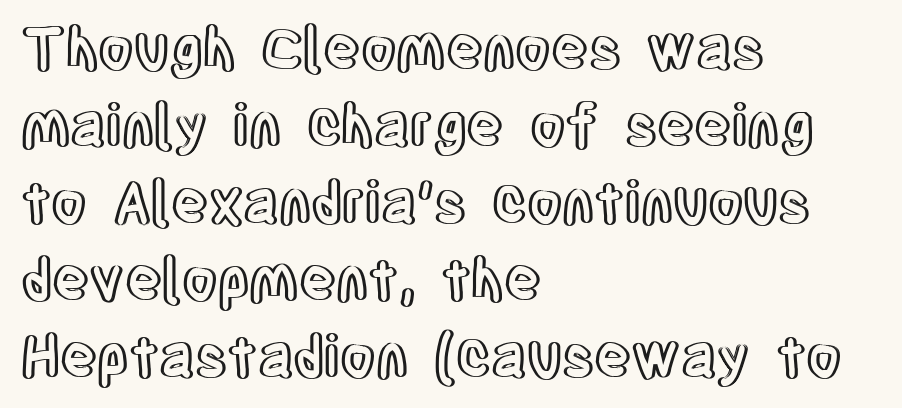
Q: Is the text italic (slanted)? A: No, it is upright.
Q: Is the text underlined? A: No.
Q: How is the paragraph aligned? A: Left-aligned.
Q: Is the spacing between letters normal or unusually wide? A: Normal.
Q: Is the spacing between lines tight, normal or loose? A: Normal.
Q: Width (condensed, normal, or wide)? A: Condensed.
Q: x-height? A: Large.
Q: Monospaced? A: No.
